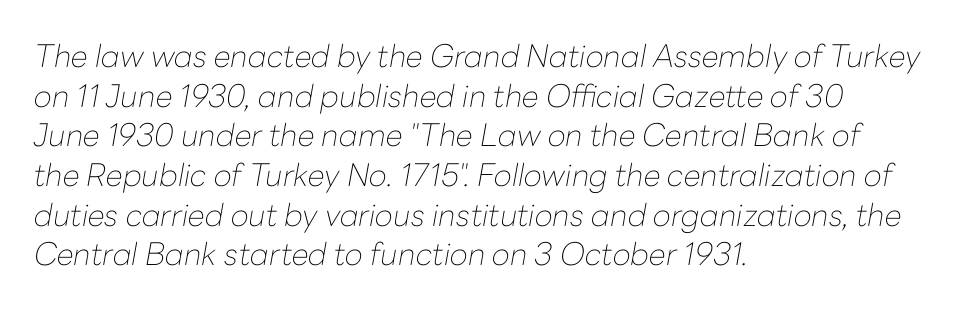
Line beginnings align vertically; line endings do not. A normal amount of white space separates one row of letters from the next. Think standard paragraph weight, or any step lighter than that. A typesetter would mark this as italic. Proportional: the letters do not fall into vertical columns. The type is set solid horizontally, with unmodified tracking.
